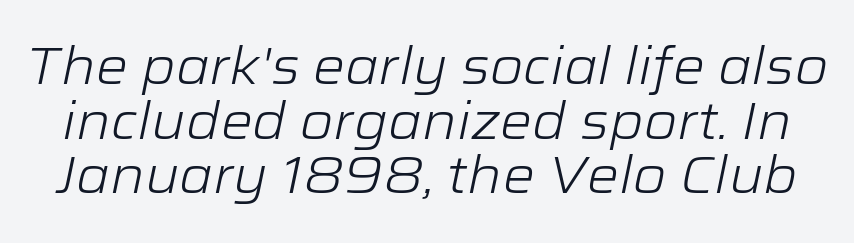
Notice how descenders almost collide with the ascenders below — that's tight leading. Character widths vary here, with narrow letters taking less room than wide ones. Summary of weight: not heavy and not bold. Decoration check: the copy has no underline.
